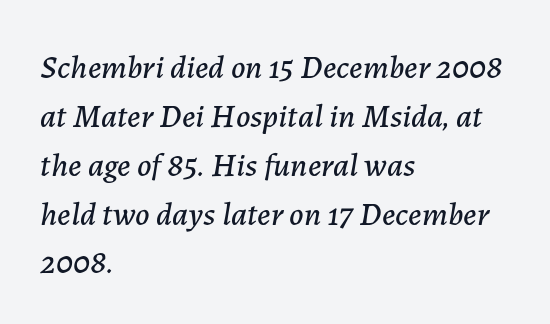
Q: Is the text italic (slanted)? A: Yes, it leans right by about 7 degrees.
Q: Is the text underlined? A: No.
Q: How is the paragraph aligned? A: Left-aligned.
Q: Is the spacing between letters normal or unusually wide? A: Normal.
Q: Is the spacing between lines tight, normal or loose? A: Normal.
Q: Width (condensed, normal, or wide)? A: Normal.
Q: Stroke contrast? A: Low.
Q: x-height? A: Medium.
Q: Monospaced? A: No.
